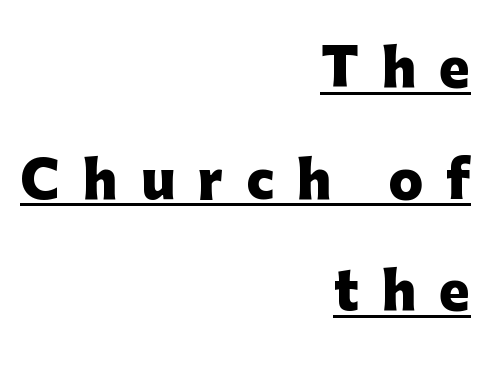
The image shows 51 px heavy sans-serif type, upright; set right-aligned, loose line spacing (2.19x), unusually wide letter spacing (+0.45 em), underlined; low stroke contrast and a medium x-height.
